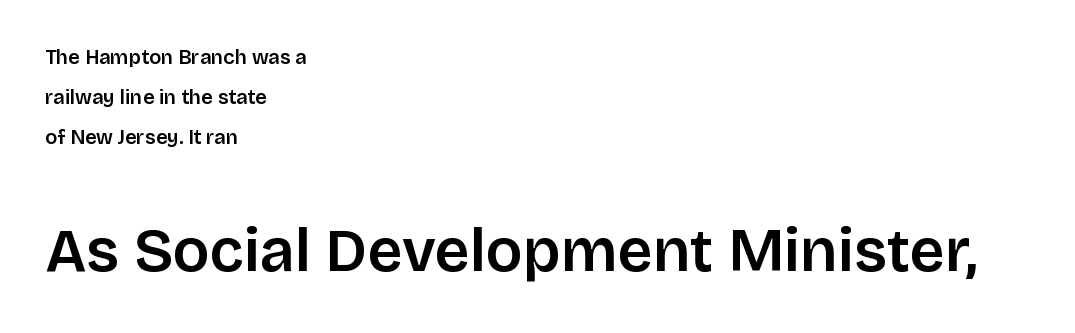
Each new line begins a long way beneath the previous one. Tall strokes in this sample are plumb rather than angled. Left-aligned paragraph, ragged on the right. The passage shown is typed in a proportional face where columns would drift. Of the two passages, the one underneath uses the larger point size.
